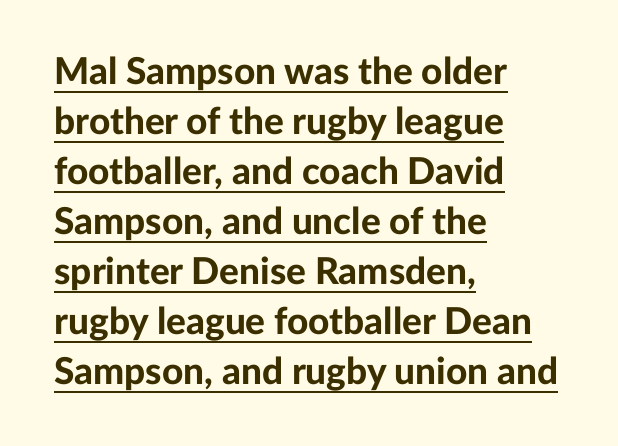
The image shows 37 px bold sans-serif type, upright; set left-aligned, normal line spacing (1.35x), normal letter spacing, underlined; low stroke contrast and a medium x-height.
